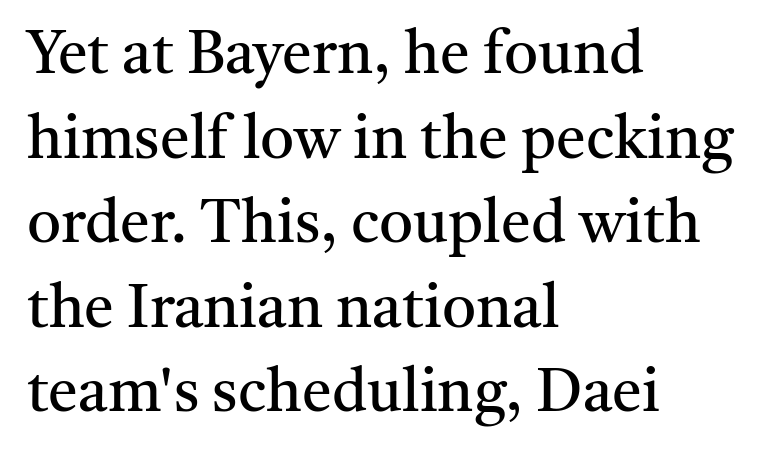
The line-height multiplier appears to be the usual default. The letterforms sit shoulder to shoulder at normal distance. The paragraph shown leans on its left margin. The face looks like a standard text weight, possibly lighter. Looks like regular typesetting: each glyph gets only the width it needs. Quick note: not italic, upright.
